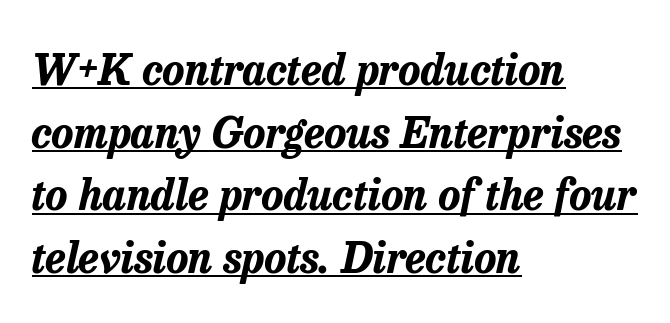
In terms of letterspacing, this is plain default setting. Students, observe: this is what conventionally led text looks like. The letters are slanted; this is an italic face. The specimen includes a rule beneath the text block's lines.
